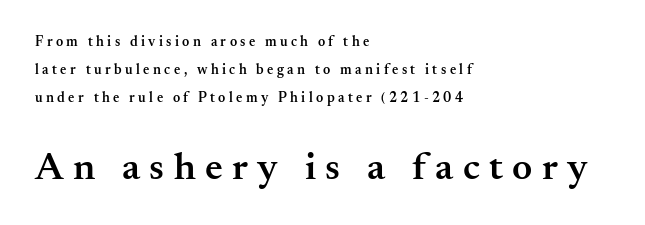
Q: Is the text bold? A: Semi-bold.
Q: Is the text italic (slanted)? A: No, it is upright.
Q: Is the typeface a serif or a sans-serif typeface? A: Serif.
Q: Is the text underlined? A: No.
Q: How is the paragraph aligned? A: Left-aligned.
Q: Is the spacing between letters normal or unusually wide? A: Unusually wide.
Q: Is the spacing between lines tight, normal or loose? A: Loose.
Q: Which block of text is set in a larger size, the first (top) or the second (bottom)? A: The second (bottom) one.
Q: Width (condensed, normal, or wide)? A: Normal.
Q: Stroke contrast? A: Medium.
Q: x-height? A: Small.
Q: Monospaced? A: No.
